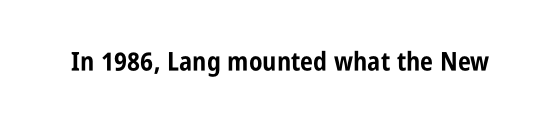
{"italic": "no", "bold": "yes", "underline": "no", "letter_spacing": "normal", "letter_spacing_em": 0.0, "glyph_px": 26}
